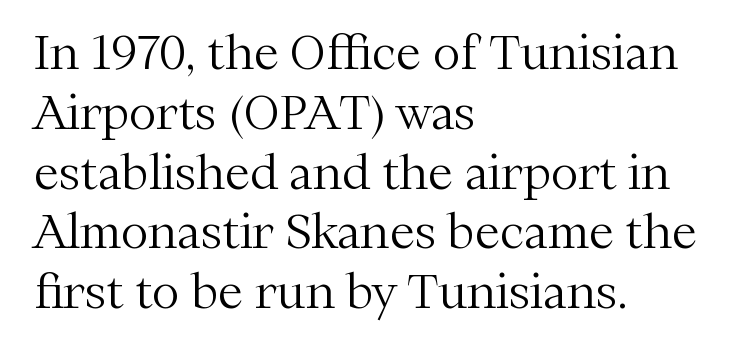
{"serif": "yes", "italic": "no", "bold": "no", "weight": "light", "width": "normal", "stroke_contrast": "medium", "x_height": "medium", "monospaced": "no", "underline": "no", "align": "left", "line_spacing": "normal", "line_spacing_ratio": 1.3, "letter_spacing": "normal", "letter_spacing_em": 0.0, "glyph_px": 46}
